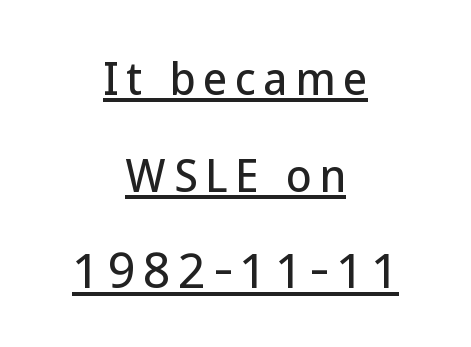
The image shows 42 px sans-serif type, upright; set centered, loose line spacing (2.3x), underlined; low stroke contrast and a medium x-height.
